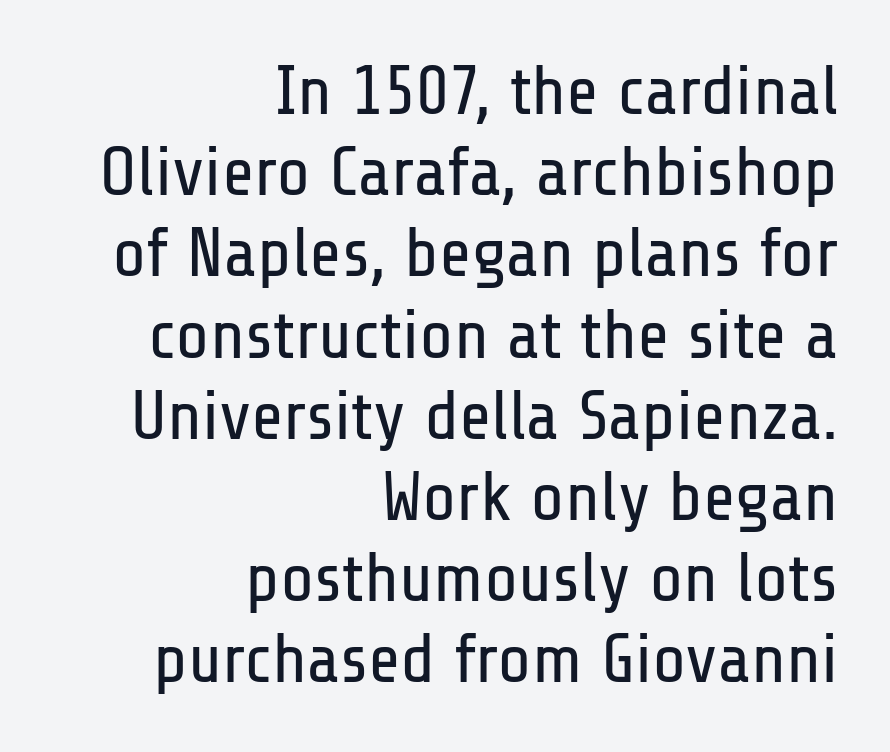
Q: Is the text bold? A: No.
Q: Is the text italic (slanted)? A: No, it is upright.
Q: Is the typeface a serif or a sans-serif typeface? A: Sans-serif.
Q: Is the text underlined? A: No.
Q: How is the paragraph aligned? A: Right-aligned.
Q: Is the spacing between letters normal or unusually wide? A: Normal.
Q: Width (condensed, normal, or wide)? A: Condensed.
Q: Stroke contrast? A: Low.
Q: x-height? A: Medium.
Q: Monospaced? A: No.
